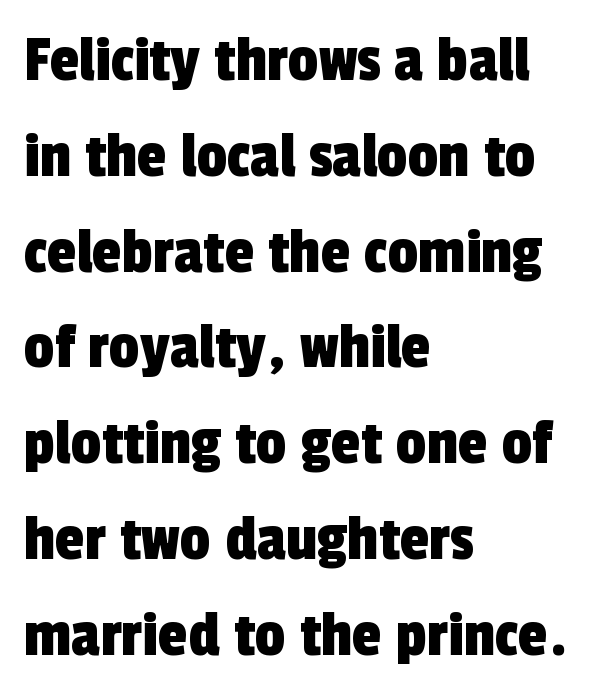
Q: Is the typeface a serif or a sans-serif typeface? A: Sans-serif.
Q: Is the text underlined? A: No.
Q: How is the paragraph aligned? A: Left-aligned.
Q: Is the spacing between letters normal or unusually wide? A: Normal.
Q: Is the spacing between lines tight, normal or loose? A: Normal.
Q: Width (condensed, normal, or wide)? A: Condensed.
Q: x-height? A: Medium.
Q: Monospaced? A: No.
